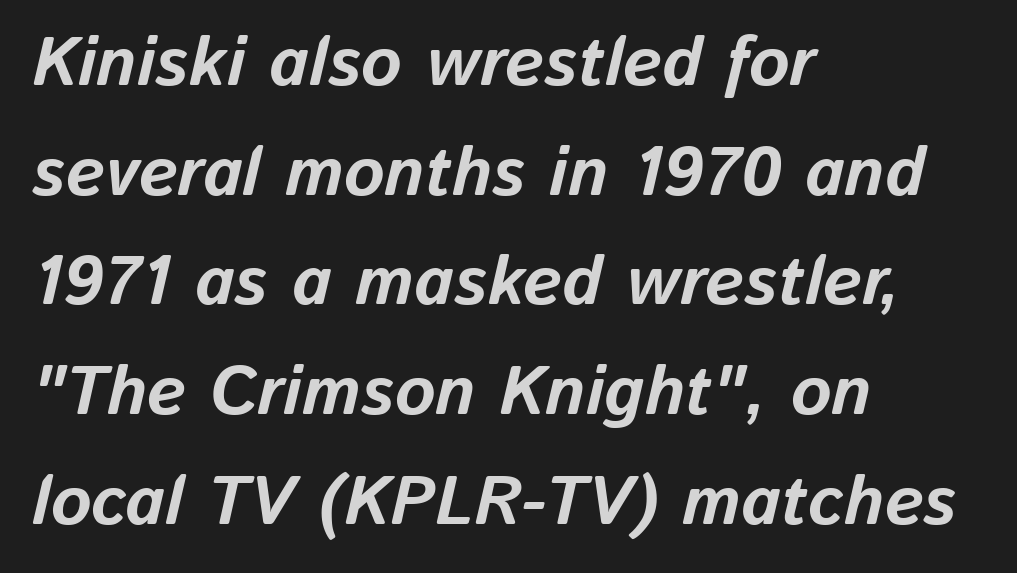
The image shows 69 px bold type, italic (leaning right); set left-aligned, normal line spacing (1.59x), normal letter spacing, not underlined; low stroke contrast and a medium x-height.
